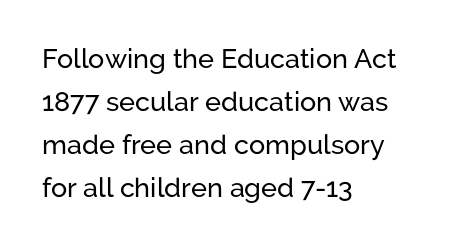
Notice how descenders clear the ascenders below comfortably — that's standard leading. Rendered with straight, roman letterforms. These lines keep a tight, regular rhythm from letter to letter. Only glyphs here, with clear space below each row. Line beginnings align vertically; line endings do not.
